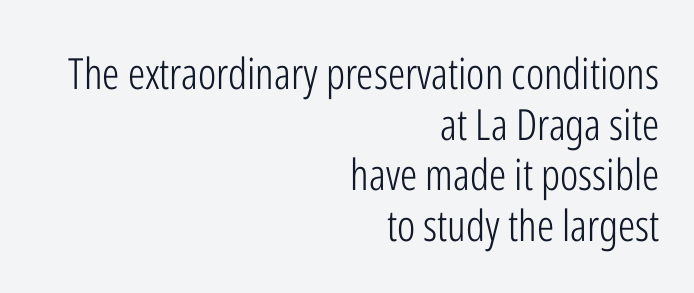
Is this a heavy cut? Hardly; it is regular or lighter. Leftover space on each line is placed entirely before the opening word. No italicization has been applied; the sample stays upright. Serif or sans? Sans — the stroke terminals are bare.
